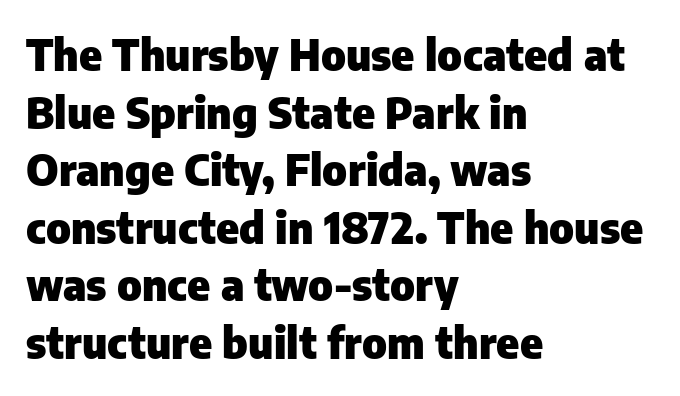
The image shows 43 px heavy sans-serif type, upright; set left-aligned, normal line spacing (1.34x), normal letter spacing, not underlined; low stroke contrast and a medium x-height.
